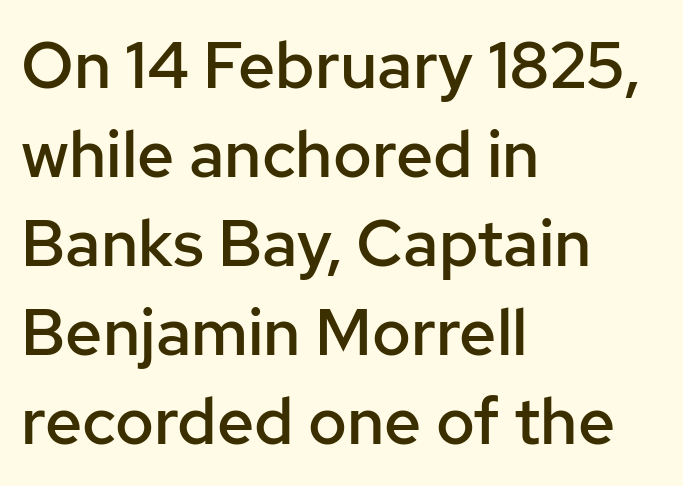
Short note: letters normally spaced. These lines stack with their left ends in a neat column. A clean baseline with only descenders dipping below it. Semibold letterforms, between regular and bold. To sum up the face: it is a sans, with no serifs.
